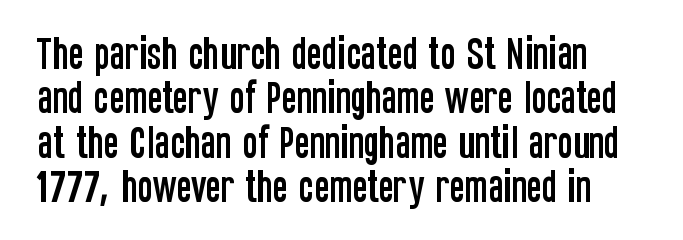
Q: Is the text italic (slanted)? A: No, it is upright.
Q: Is the typeface a serif or a sans-serif typeface? A: Sans-serif.
Q: Is the text underlined? A: No.
Q: Is the spacing between letters normal or unusually wide? A: Normal.
Q: Width (condensed, normal, or wide)? A: Condensed.
Q: Stroke contrast? A: Low.
Q: x-height? A: Large.
Q: Monospaced? A: No.
